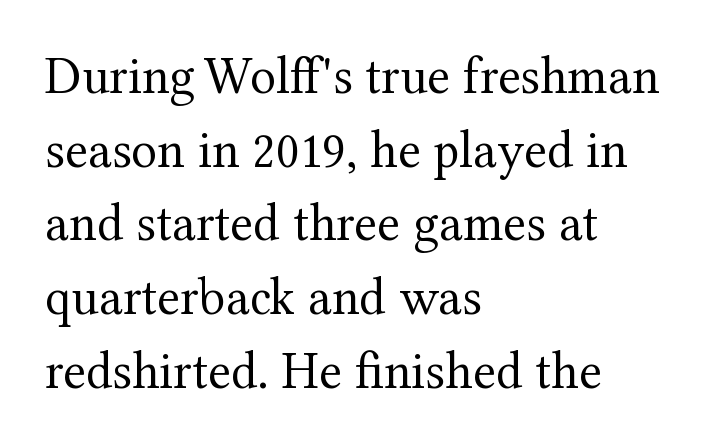
Q: Is the text bold? A: No.
Q: Is the text italic (slanted)? A: No, it is upright.
Q: Is the typeface a serif or a sans-serif typeface? A: Serif.
Q: Is the text underlined? A: No.
Q: How is the paragraph aligned? A: Left-aligned.
Q: Is the spacing between letters normal or unusually wide? A: Normal.
Q: Is the spacing between lines tight, normal or loose? A: Normal.
Q: Width (condensed, normal, or wide)? A: Normal.
Q: Stroke contrast? A: Medium.
Q: x-height? A: Medium.
Q: Monospaced? A: No.
